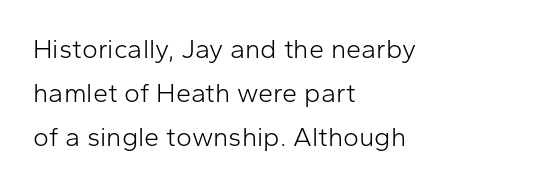
Q: Is the text bold? A: No.
Q: Is the text italic (slanted)? A: No, it is upright.
Q: Is the text underlined? A: No.
Q: How is the paragraph aligned? A: Left-aligned.
Q: Is the spacing between letters normal or unusually wide? A: Normal.
Q: Is the spacing between lines tight, normal or loose? A: Normal.
